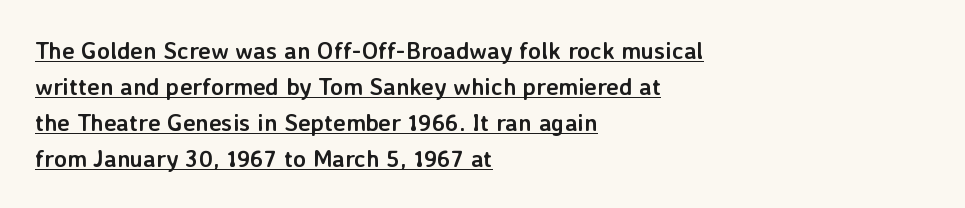
The image shows 24 px bold type, upright; set left-aligned, normal line spacing (1.5x), normal letter spacing, underlined.
